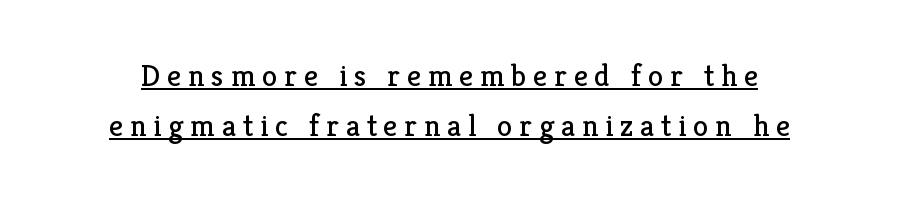
The image shows 31 px regular-weight serif type, upright; set normal line spacing (1.61x), unusually wide letter spacing (+0.22 em), underlined; low stroke contrast and a medium x-height.
